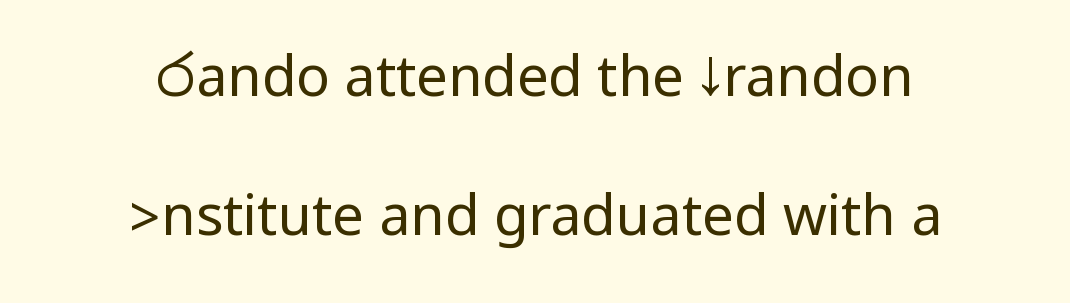
The image shows 56 px regular-weight, condensed sans-serif type, upright; set centered, loose line spacing (2.49x), normal letter spacing, not underlined; low stroke contrast.
